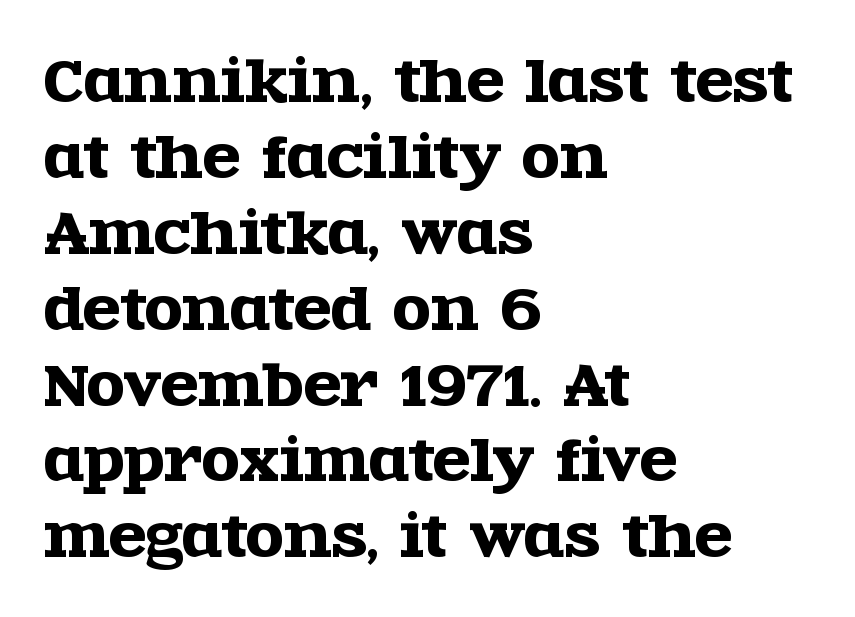
The passage is arranged the way most books set body copy — flush left. The designer went with a serif here, giving each stem small feet. One glance says typical: line gaps are just what's usual. You could call the tracking neutral — neither tight nor loose. When letters stand straight like this, we call the style roman or upright. Decoration check: the copy has no underline.
